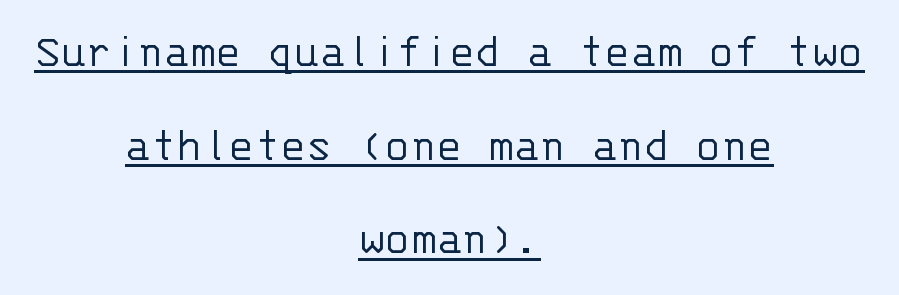
The image shows 48 px light sans-serif type, upright, monospaced; set centered, loose line spacing (1.95x), normal letter spacing, underlined; low stroke contrast and a large x-height.
